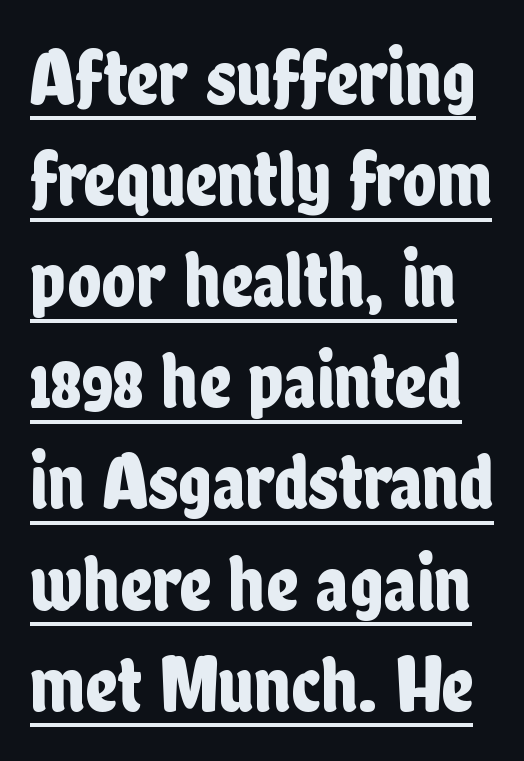
{"serif": "no", "italic": "no", "width": "condensed", "stroke_contrast": "low", "x_height": "medium", "monospaced": "no", "underline": "yes", "line_spacing": "normal", "line_spacing_ratio": 1.28, "letter_spacing": "normal", "letter_spacing_em": 0.0, "glyph_px": 79}
